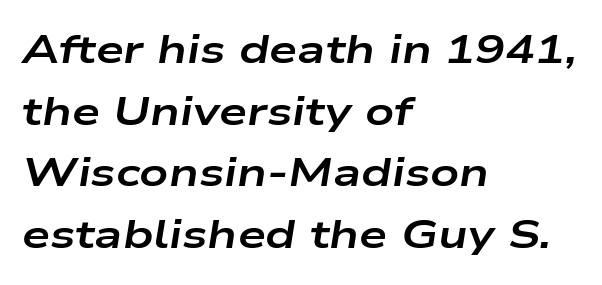
{"italic": "yes", "lean": "right", "slant_degrees": 9, "bold": "yes", "weight": "bold", "width": "wide", "stroke_contrast": "low", "x_height": "medium", "monospaced": "no", "underline": "no", "align": "left", "line_spacing": "normal", "line_spacing_ratio": 1.54, "letter_spacing": "normal", "letter_spacing_em": 0.0, "glyph_px": 40}
